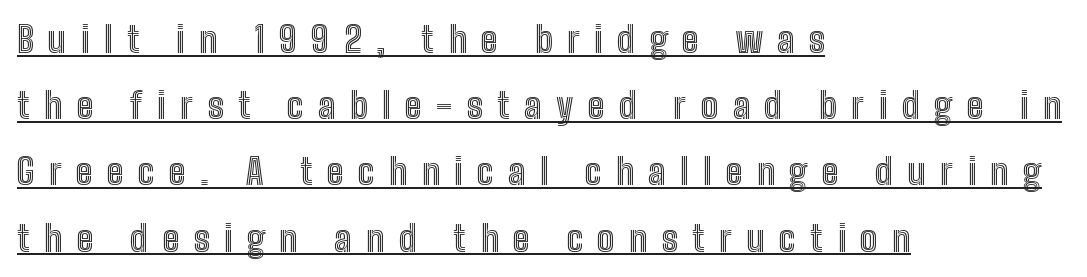
{"italic": "no", "width": "condensed", "x_height": "medium", "monospaced": "no", "underline": "yes", "align": "left", "line_spacing_ratio": 1.84, "letter_spacing": "wide", "letter_spacing_em": 0.4, "glyph_px": 36}
